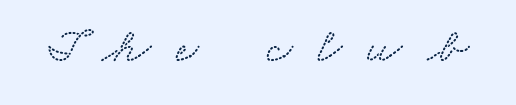
{"serif": "yes", "width": "wide", "stroke_contrast": "medium", "x_height": "small", "monospaced": "no", "underline": "no", "letter_spacing": "wide", "letter_spacing_em": 0.49, "glyph_px": 50}
